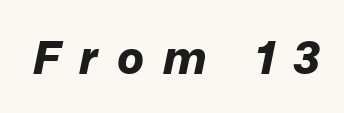
The image shows 45 px bold type, italic (leaning right); set unusually wide letter spacing (+0.43 em), not underlined; low stroke contrast and a medium x-height.
